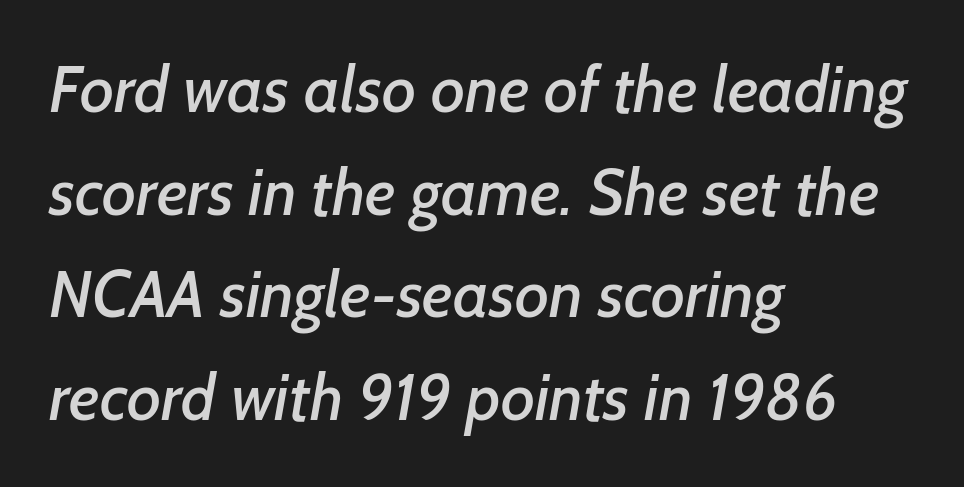
The image shows 65 px sans-serif type; set left-aligned, normal line spacing (1.58x), normal letter spacing, not underlined; low stroke contrast and a medium x-height.
